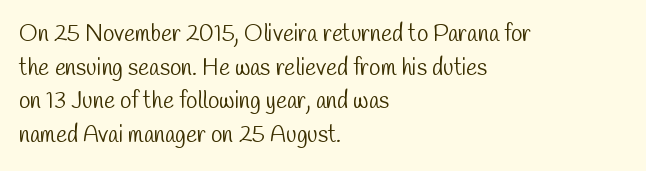
The cut favours lightness, reaching ordinary text weight at its darkest. The specimen omits any rule beneath the text block's lines. Alignment: flush left. This sample keeps an unexceptional amount of space between lines. Words appear dense and cohesive because spacing is normal.
